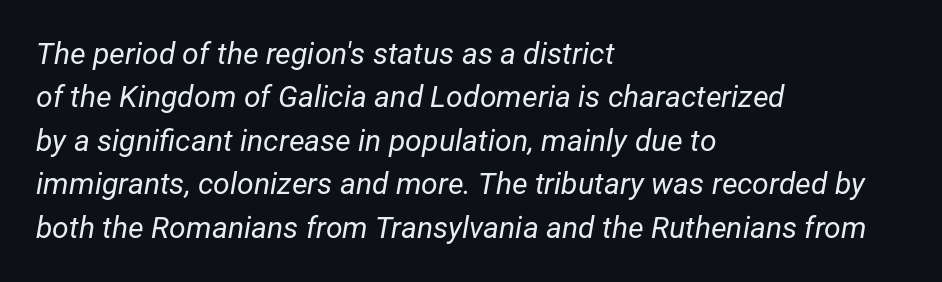
{"italic": "yes", "lean": "right", "slant_degrees": 12, "bold": "no", "weight": "regular", "width": "normal", "stroke_contrast": "low", "x_height": "medium", "monospaced": "no", "underline": "no", "align": "left", "line_spacing": "normal", "line_spacing_ratio": 1.45, "letter_spacing": "normal", "letter_spacing_em": 0.0, "glyph_px": 30}
